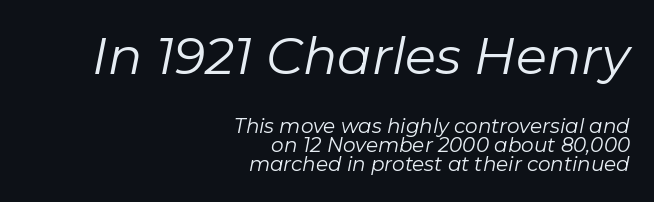
Is the block centered? No — it sits flush against the right margin. Does the lettering tilt? It does — this is italic. The upper block of text is set noticeably larger than the block beneath it. A typesetter would call this leading minimal, almost set solid. Do the characters align in a grid? No, the font is proportional.
